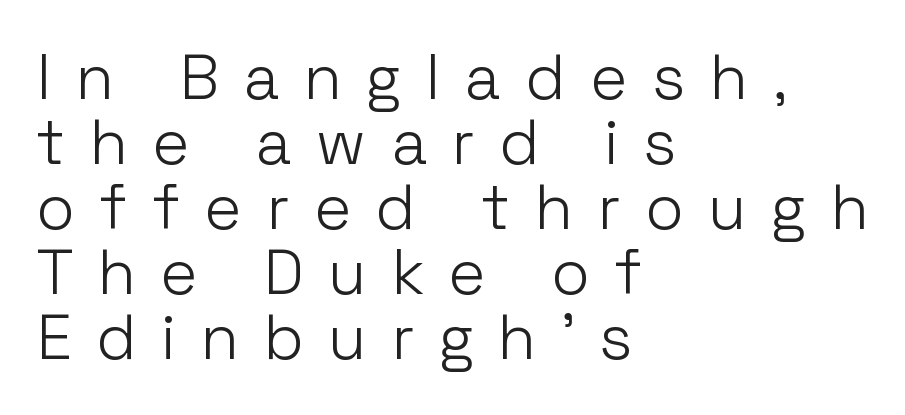
The image shows 63 px light sans-serif type, upright; set left-aligned, tight line spacing (1.03x), unusually wide letter spacing (+0.41 em), not underlined; low stroke contrast and a medium x-height.
